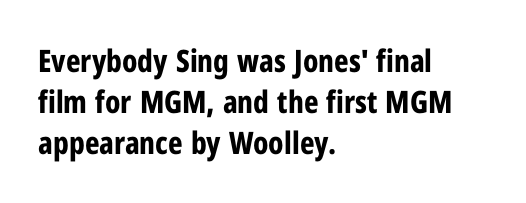
{"serif": "no", "italic": "no", "bold": "yes", "weight": "bold", "width": "condensed", "stroke_contrast": "low", "x_height": "medium", "monospaced": "no", "underline": "no", "align": "left", "line_spacing": "normal", "line_spacing_ratio": 1.33, "letter_spacing": "normal", "letter_spacing_em": 0.0, "glyph_px": 31}
